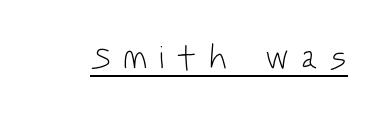
Q: Is the text bold? A: No.
Q: Is the text italic (slanted)? A: No, it is upright.
Q: Is the typeface a serif or a sans-serif typeface? A: Sans-serif.
Q: Is the text underlined? A: Yes.
Q: Is the spacing between letters normal or unusually wide? A: Unusually wide.
Q: Width (condensed, normal, or wide)? A: Condensed.
Q: Stroke contrast? A: Low.
Q: x-height? A: Large.
Q: Monospaced? A: No.
